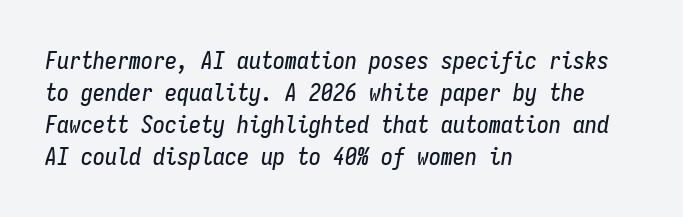
Q: Is the text italic (slanted)? A: Yes, it leans right by about 9 degrees.
Q: Is the text underlined? A: No.
Q: How is the paragraph aligned? A: Left-aligned.
Q: Is the spacing between letters normal or unusually wide? A: Normal.
Q: Is the spacing between lines tight, normal or loose? A: Normal.
